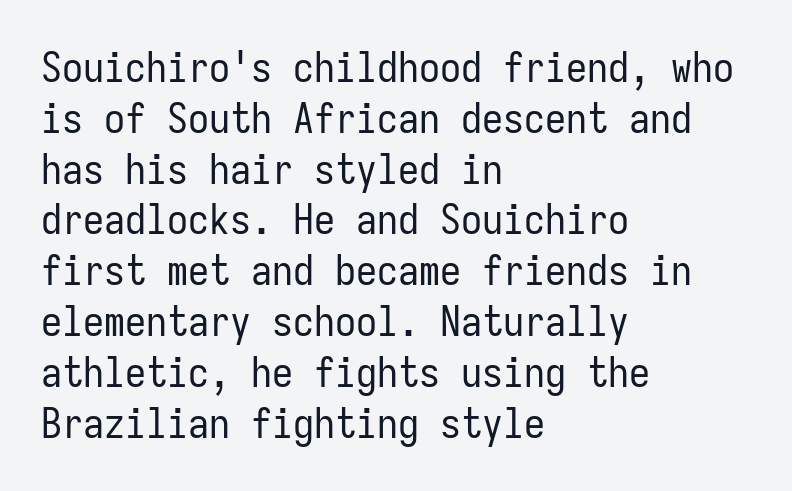
{"serif": "no", "italic": "no", "bold": "no", "weight": "regular", "width": "condensed", "stroke_contrast": "low", "x_height": "medium", "monospaced": "yes", "underline": "no", "align": "left", "line_spacing_ratio": 1.21, "letter_spacing": "normal", "letter_spacing_em": 0.0, "glyph_px": 42}
